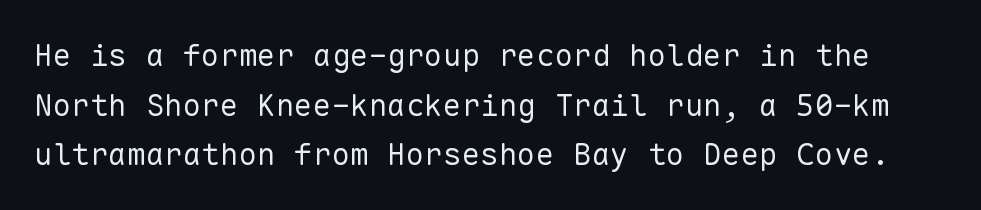
{"serif": "no", "italic": "no", "bold": "no", "weight": "regular", "width": "normal", "stroke_contrast": "low", "x_height": "medium", "monospaced": "yes", "underline": "no", "line_spacing": "normal", "line_spacing_ratio": 1.6, "letter_spacing": "normal", "letter_spacing_em": 0.0, "glyph_px": 31}
